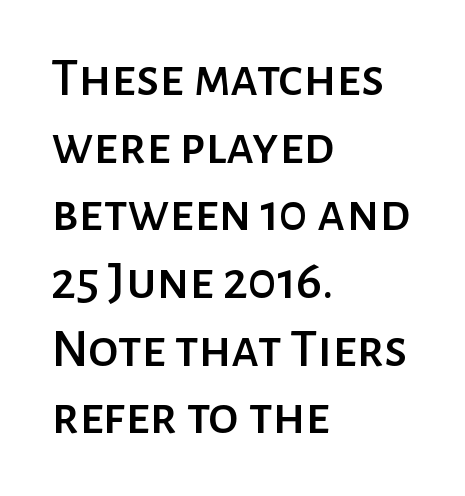
Q: Is the text italic (slanted)? A: No, it is upright.
Q: Is the typeface a serif or a sans-serif typeface? A: Sans-serif.
Q: Is the text underlined? A: No.
Q: How is the paragraph aligned? A: Left-aligned.
Q: Is the spacing between letters normal or unusually wide? A: Normal.
Q: Width (condensed, normal, or wide)? A: Normal.
Q: Stroke contrast? A: Low.
Q: x-height? A: Medium.
Q: Monospaced? A: No.
